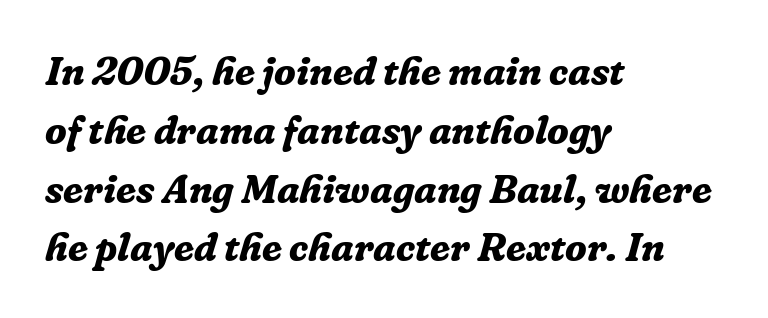
The image shows 40 px bold serif type, italic (leaning right); set left-aligned, normal line spacing (1.47x), normal letter spacing, not underlined; low stroke contrast and a medium x-height.
